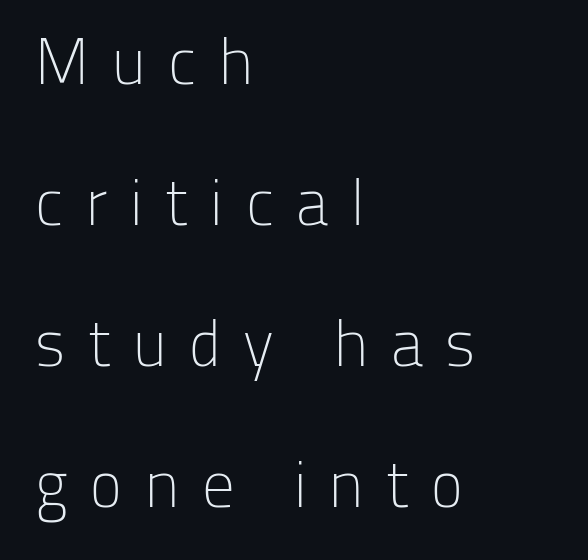
Q: Is the text bold? A: No.
Q: Is the text italic (slanted)? A: No, it is upright.
Q: Is the typeface a serif or a sans-serif typeface? A: Sans-serif.
Q: Is the text underlined? A: No.
Q: How is the paragraph aligned? A: Left-aligned.
Q: Is the spacing between letters normal or unusually wide? A: Unusually wide.
Q: Is the spacing between lines tight, normal or loose? A: Loose.
Q: Width (condensed, normal, or wide)? A: Normal.
Q: Stroke contrast? A: Low.
Q: x-height? A: Medium.
Q: Monospaced? A: No.
